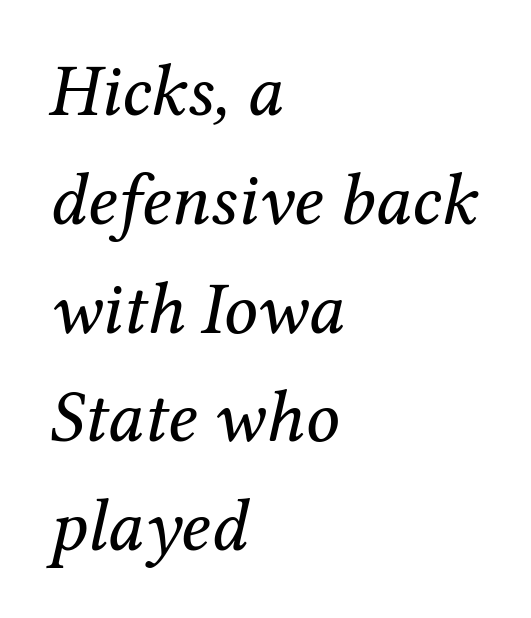
{"serif": "yes", "italic": "yes", "lean": "right", "slant_degrees": 12, "bold": "no", "weight": "regular", "width": "normal", "stroke_contrast": "medium", "x_height": "medium", "monospaced": "no", "underline": "no", "align": "left", "line_spacing": "normal", "line_spacing_ratio": 1.47, "letter_spacing": "normal", "letter_spacing_em": 0.0, "glyph_px": 74}
